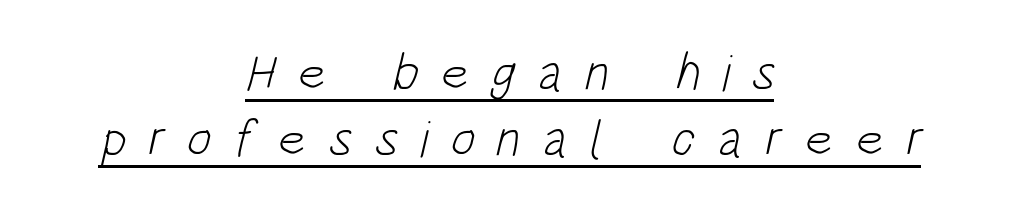
{"serif": "no", "bold": "no", "weight": "light", "width": "condensed", "stroke_contrast": "low", "x_height": "large", "monospaced": "no", "underline": "yes", "align": "center", "line_spacing": "normal", "line_spacing_ratio": 1.27, "letter_spacing": "wide", "letter_spacing_em": 0.42, "glyph_px": 52}
